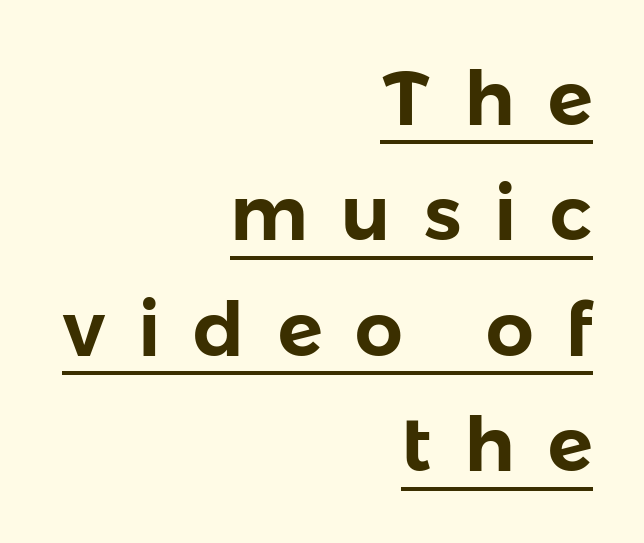
Q: Is the text italic (slanted)? A: No, it is upright.
Q: Is the typeface a serif or a sans-serif typeface? A: Sans-serif.
Q: Is the text underlined? A: Yes.
Q: How is the paragraph aligned? A: Right-aligned.
Q: Is the spacing between letters normal or unusually wide? A: Unusually wide.
Q: Is the spacing between lines tight, normal or loose? A: Normal.
Q: Width (condensed, normal, or wide)? A: Normal.
Q: Stroke contrast? A: Low.
Q: x-height? A: Medium.
Q: Monospaced? A: No.
